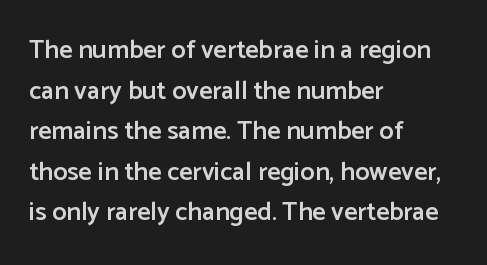
{"italic": "no", "bold": "semi", "underline": "no", "align": "left", "line_spacing": "normal", "line_spacing_ratio": 1.56, "letter_spacing": "normal", "letter_spacing_em": 0.0, "glyph_px": 26}
